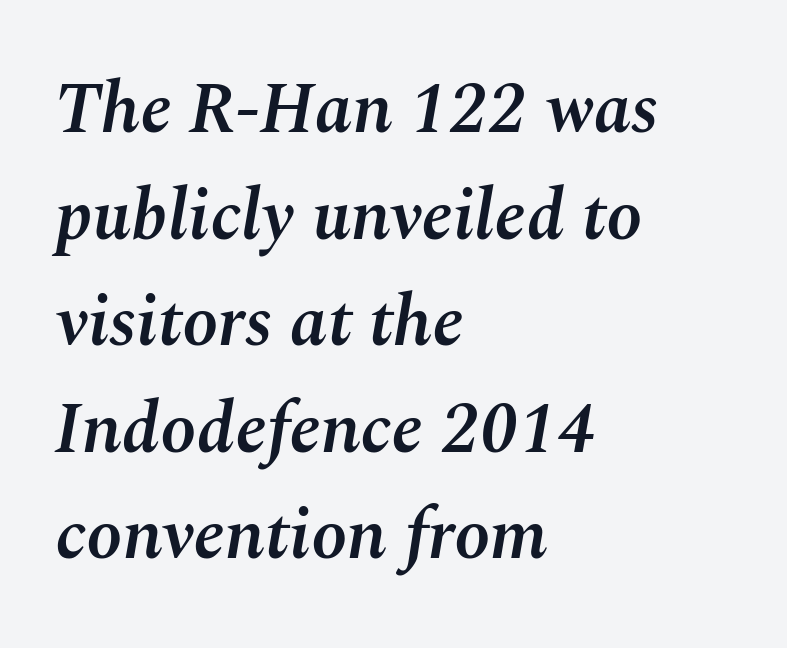
Leading matches the norm, producing a regular column. Style check: oblique. The font is running at a semibold setting, under full bold. The ragged edge is on the right, which tells us the setting is flush left. Lines of text with bare space underneath.
